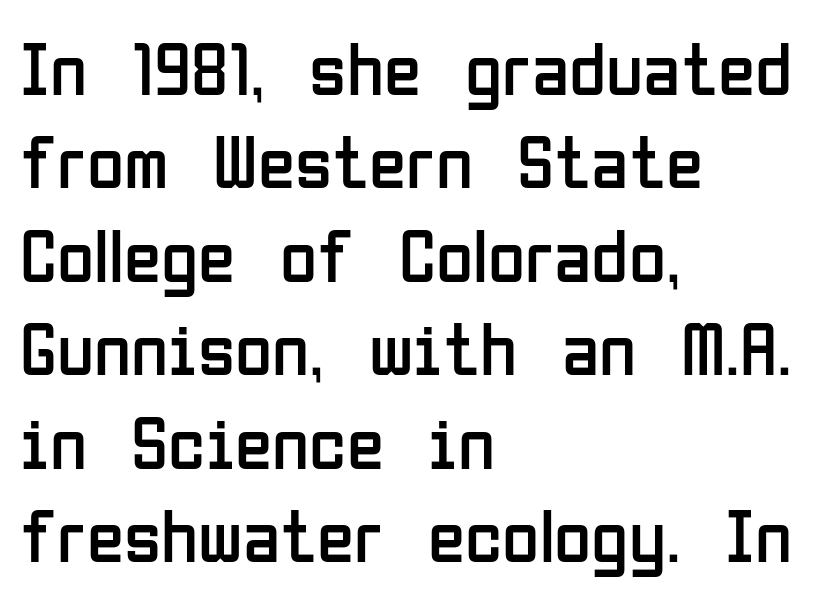
{"serif": "no", "italic": "no", "bold": "no", "weight": "regular", "width": "condensed", "stroke_contrast": "low", "x_height": "medium", "monospaced": "no", "underline": "no", "align": "left", "line_spacing_ratio": 1.23, "letter_spacing": "normal", "letter_spacing_em": 0.0, "glyph_px": 76}
